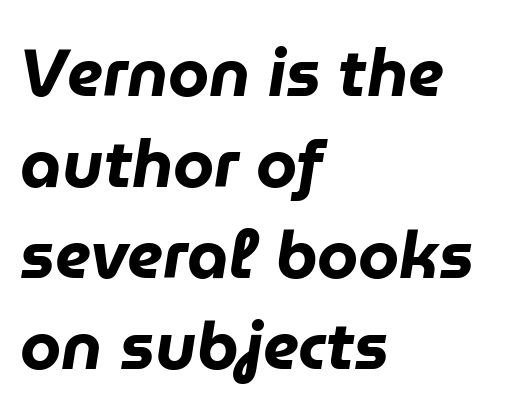
Tracking value appears to be zero — textbook default spacing. Just letters on the line, the space beneath them empty. Its strokes are broad and dark, the hallmark of bold type. These lines sit exactly where default settings would place them.
